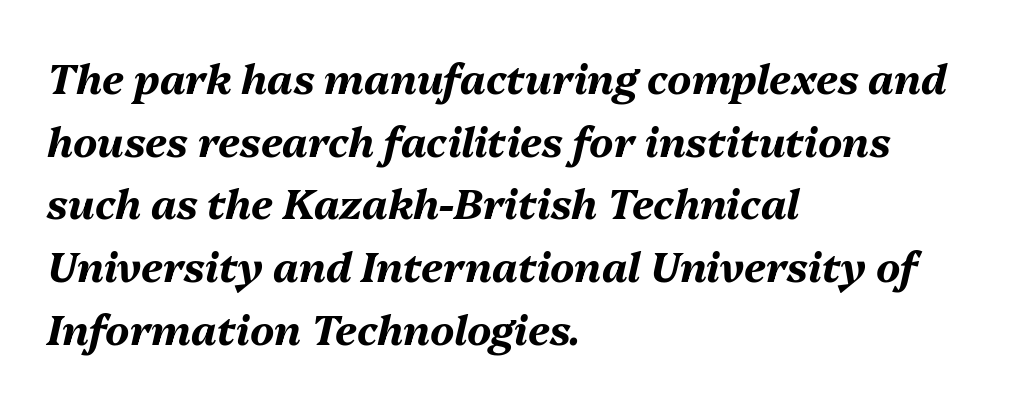
{"italic": "yes", "lean": "right", "slant_degrees": 13, "bold": "yes", "weight": "bold", "width": "normal", "stroke_contrast": "medium", "x_height": "medium", "monospaced": "no", "underline": "no", "align": "left", "line_spacing": "normal", "line_spacing_ratio": 1.53, "letter_spacing": "normal", "letter_spacing_em": 0.0, "glyph_px": 41}
